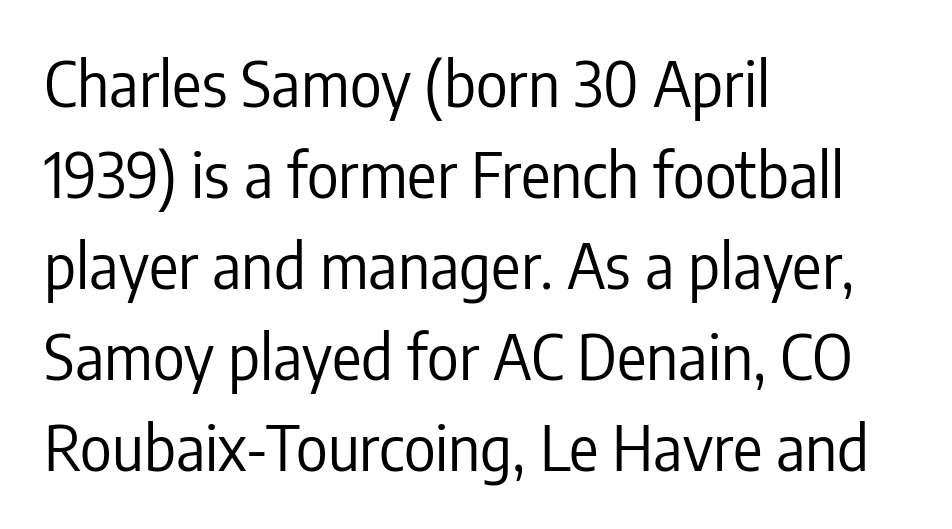
The image shows 61 px regular-weight, condensed sans-serif type, upright; set left-aligned, normal line spacing (1.49x), normal letter spacing, not underlined; low stroke contrast and a medium x-height.
